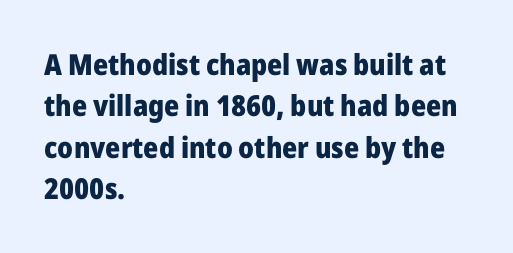
Q: Is the text bold? A: Yes.
Q: Is the text italic (slanted)? A: No, it is upright.
Q: Is the typeface a serif or a sans-serif typeface? A: Sans-serif.
Q: Is the text underlined? A: No.
Q: How is the paragraph aligned? A: Left-aligned.
Q: Is the spacing between letters normal or unusually wide? A: Normal.
Q: Is the spacing between lines tight, normal or loose? A: Normal.
Q: Width (condensed, normal, or wide)? A: Normal.
Q: Stroke contrast? A: Low.
Q: x-height? A: Medium.
Q: Monospaced? A: No.
